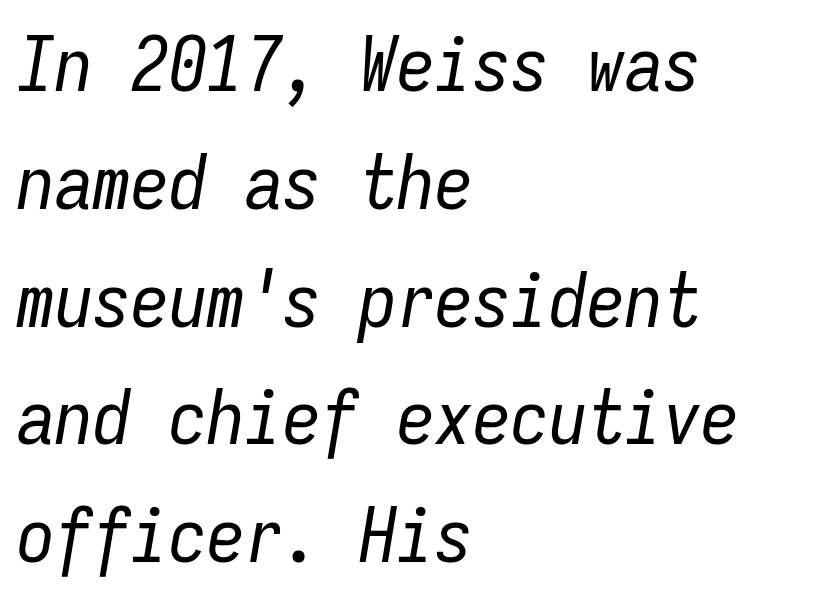
{"italic": "yes", "lean": "right", "slant_degrees": 9, "bold": "no", "weight": "regular", "width": "condensed", "stroke_contrast": "low", "x_height": "medium", "monospaced": "yes", "underline": "no", "align": "left", "line_spacing": "normal", "line_spacing_ratio": 1.55, "letter_spacing": "normal", "letter_spacing_em": 0.0, "glyph_px": 76}
